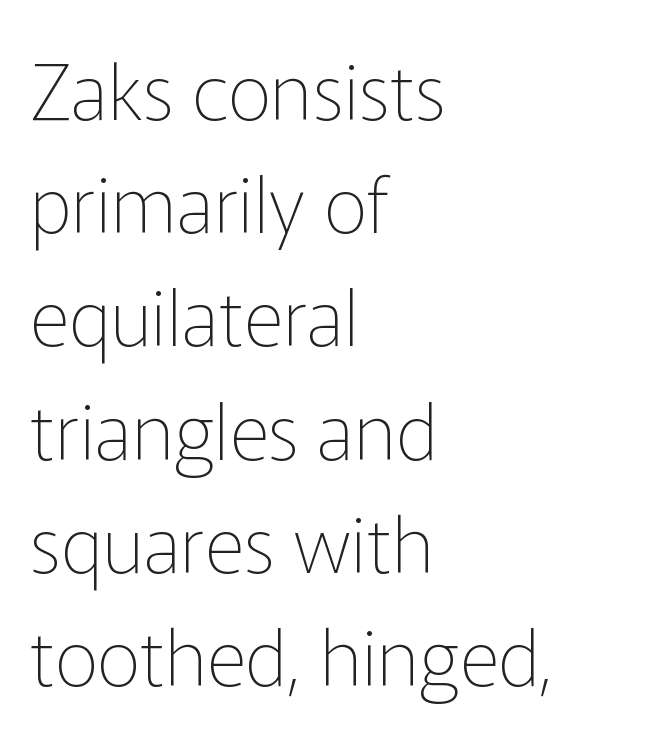
{"serif": "no", "italic": "no", "bold": "no", "weight": "thin", "width": "normal", "stroke_contrast": "low", "x_height": "medium", "monospaced": "no", "underline": "no", "align": "left", "line_spacing": "normal", "line_spacing_ratio": 1.47, "letter_spacing": "normal", "letter_spacing_em": 0.0, "glyph_px": 77}
